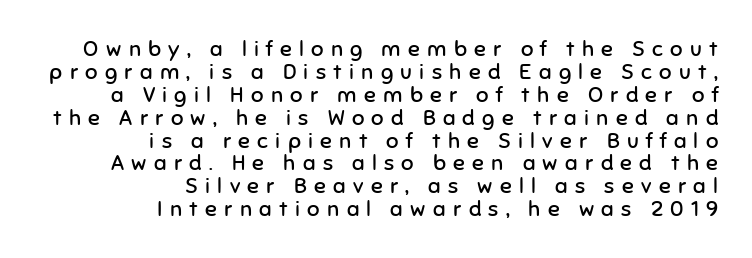
The image shows 22 px text type, upright; set right-aligned, tight line spacing (1.04x), unusually wide letter spacing (+0.33 em), not underlined.
